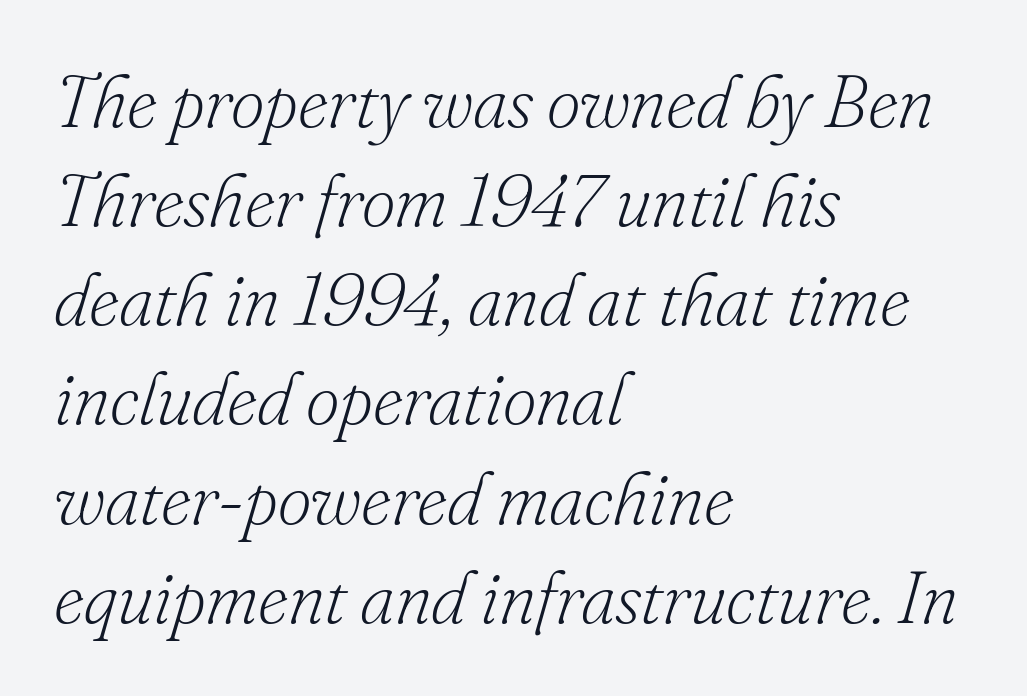
The image shows 74 px light serif type, italic (leaning right); set left-aligned, normal line spacing (1.34x), normal letter spacing, not underlined; low stroke contrast and a small x-height.
